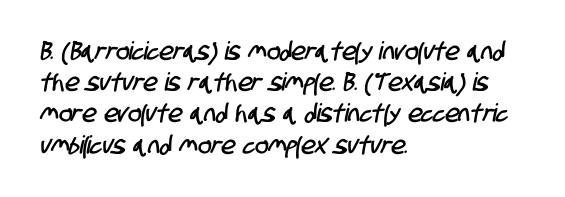
{"underline": "no", "align": "left", "line_spacing": "normal", "line_spacing_ratio": 1.25, "letter_spacing": "normal", "letter_spacing_em": 0.0, "glyph_px": 25}
